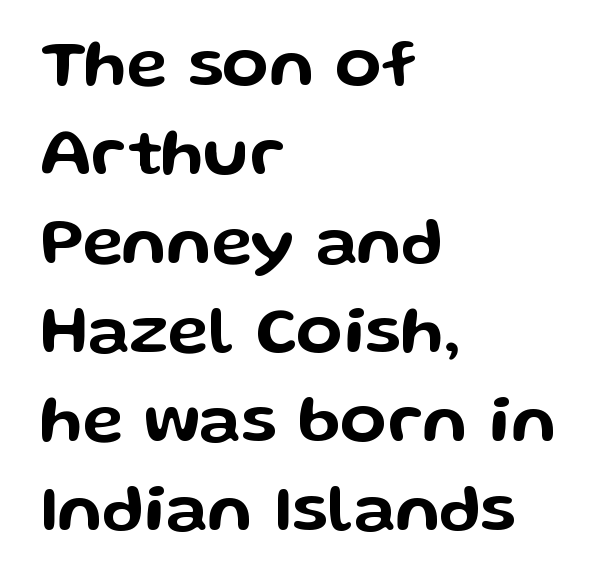
Leading: standard. Decoration check: the copy has no underline. This rendering uses left alignment, leaving the right contour irregular. The letters advance in unequal steps, a hallmark of proportional type. Default kerning and tracking; the words read as compact shapes.
